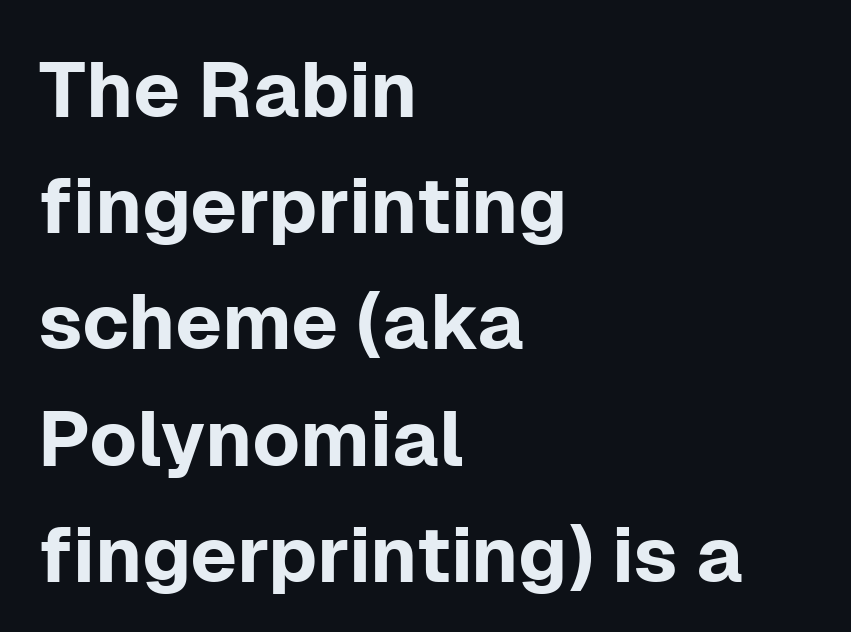
Q: Is the text italic (slanted)? A: No, it is upright.
Q: Is the typeface a serif or a sans-serif typeface? A: Sans-serif.
Q: Is the text underlined? A: No.
Q: How is the paragraph aligned? A: Left-aligned.
Q: Is the spacing between letters normal or unusually wide? A: Normal.
Q: Is the spacing between lines tight, normal or loose? A: Normal.
Q: Width (condensed, normal, or wide)? A: Normal.
Q: Stroke contrast? A: Low.
Q: x-height? A: Medium.
Q: Monospaced? A: No.
